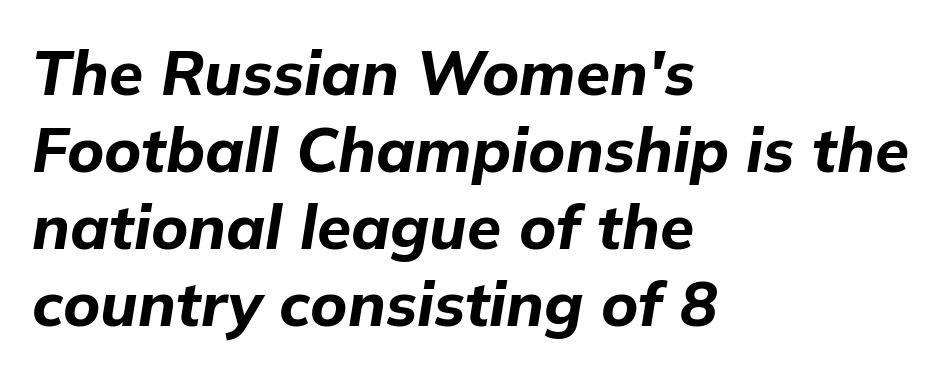
Q: Is the text bold? A: Yes.
Q: Is the text italic (slanted)? A: Yes, it leans right by about 9 degrees.
Q: Is the text underlined? A: No.
Q: How is the paragraph aligned? A: Left-aligned.
Q: Is the spacing between letters normal or unusually wide? A: Normal.
Q: Width (condensed, normal, or wide)? A: Normal.
Q: Stroke contrast? A: Low.
Q: x-height? A: Medium.
Q: Monospaced? A: No.
